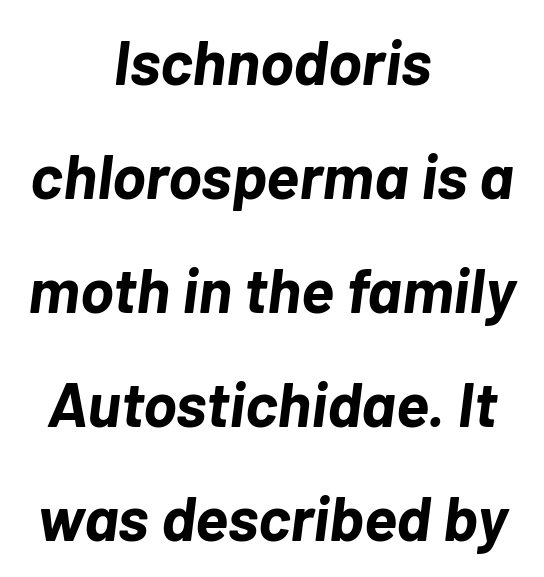
Plenty of ink on the page — the face is bold. Note the varied advance widths — an 'i' is clearly narrower than an 'm'. Beneath every word, the page is bare. There is no visible air inserted between adjacent glyphs.
